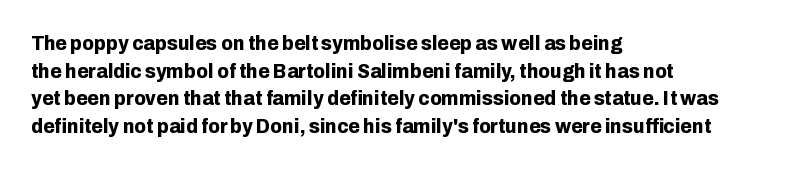
Q: Is the text bold? A: Yes.
Q: Is the text italic (slanted)? A: No, it is upright.
Q: Is the text underlined? A: No.
Q: How is the paragraph aligned? A: Left-aligned.
Q: Is the spacing between letters normal or unusually wide? A: Normal.
Q: Is the spacing between lines tight, normal or loose? A: Normal.
